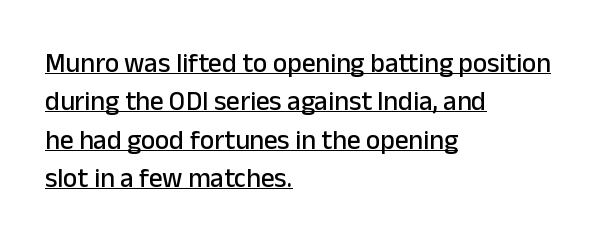
Q: Is the text italic (slanted)? A: No, it is upright.
Q: Is the text underlined? A: Yes.
Q: How is the paragraph aligned? A: Left-aligned.
Q: Is the spacing between letters normal or unusually wide? A: Normal.
Q: Is the spacing between lines tight, normal or loose? A: Normal.
